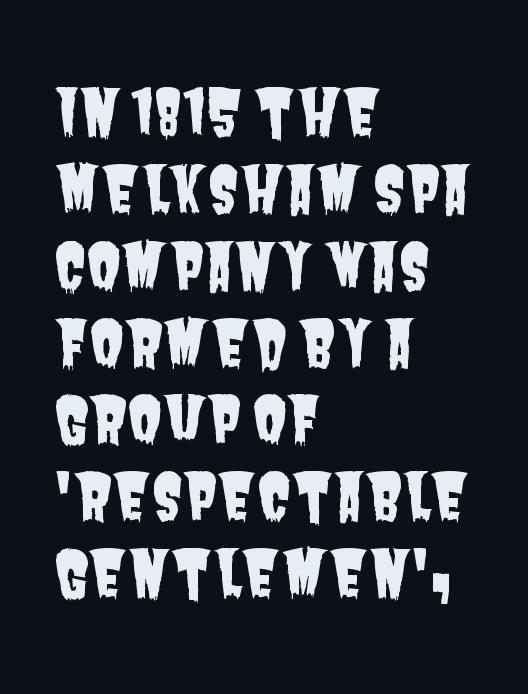
The image shows 63 px condensed sans-serif type; set left-aligned, line spacing 1.22x, normal letter spacing, not underlined; low stroke contrast and a large x-height.
